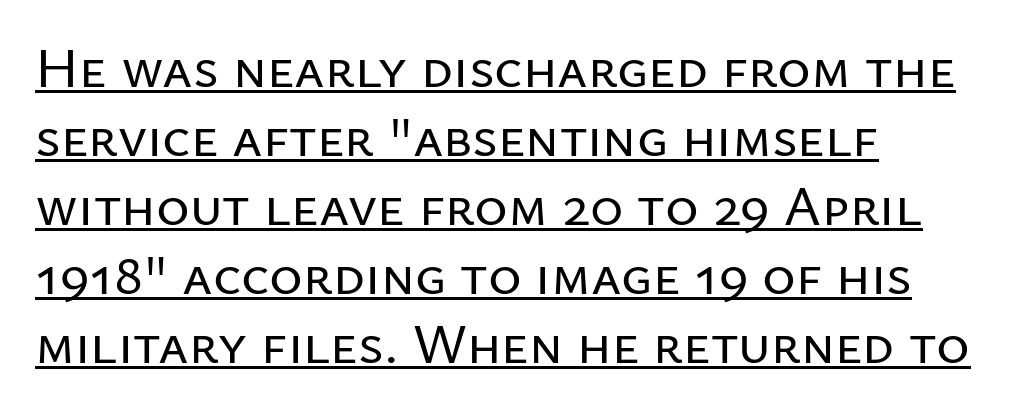
Q: Is the text italic (slanted)? A: No, it is upright.
Q: Is the typeface a serif or a sans-serif typeface? A: Sans-serif.
Q: Is the text underlined? A: Yes.
Q: How is the paragraph aligned? A: Left-aligned.
Q: Is the spacing between letters normal or unusually wide? A: Normal.
Q: Width (condensed, normal, or wide)? A: Normal.
Q: Stroke contrast? A: Low.
Q: x-height? A: Medium.
Q: Monospaced? A: No.
